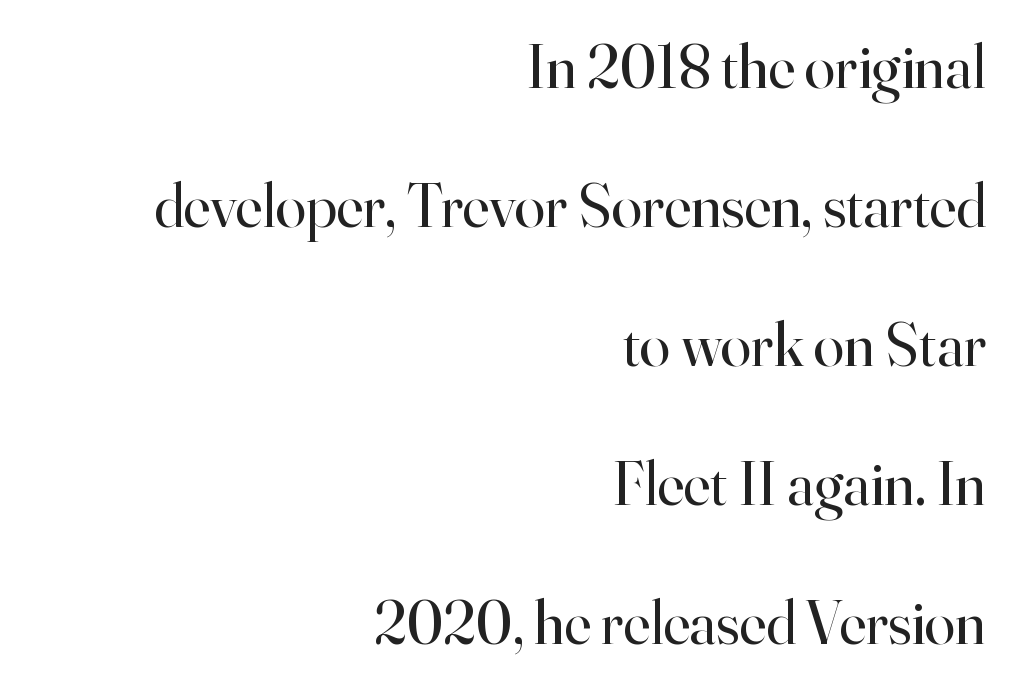
{"serif": "yes", "italic": "no", "bold": "no", "weight": "regular", "width": "normal", "stroke_contrast": "high", "x_height": "small", "monospaced": "no", "underline": "no", "align": "right", "line_spacing": "loose", "line_spacing_ratio": 2.24, "letter_spacing": "normal", "letter_spacing_em": 0.0, "glyph_px": 62}
